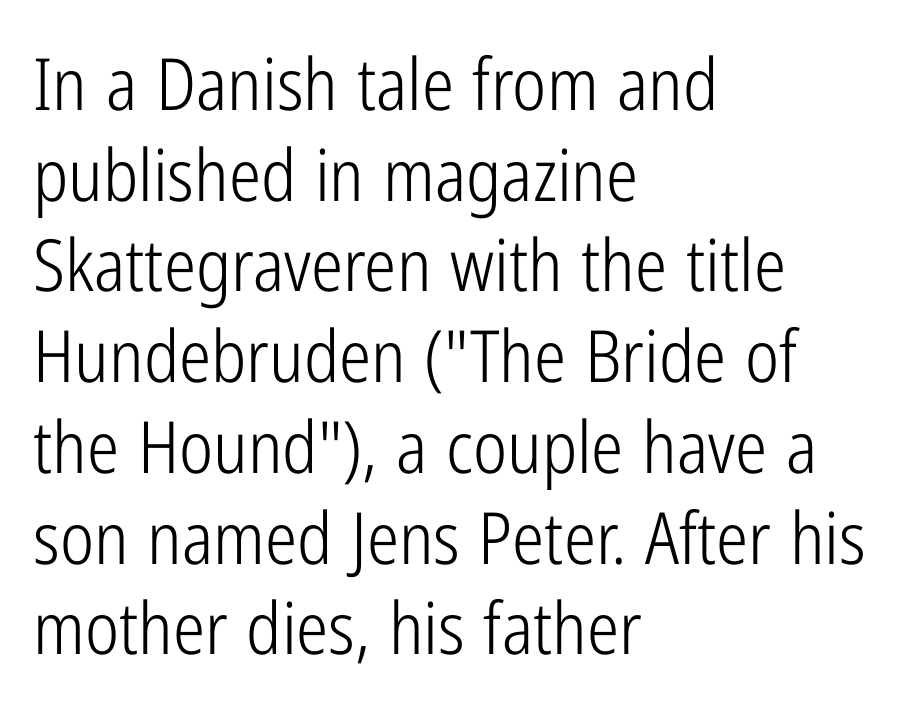
Q: Is the text bold? A: No.
Q: Is the text italic (slanted)? A: No, it is upright.
Q: Is the typeface a serif or a sans-serif typeface? A: Sans-serif.
Q: Is the text underlined? A: No.
Q: How is the paragraph aligned? A: Left-aligned.
Q: Is the spacing between letters normal or unusually wide? A: Normal.
Q: Is the spacing between lines tight, normal or loose? A: Normal.
Q: Width (condensed, normal, or wide)? A: Condensed.
Q: Stroke contrast? A: Low.
Q: x-height? A: Medium.
Q: Monospaced? A: No.
